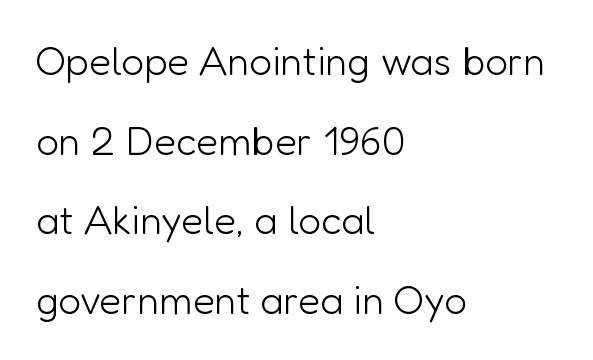
Q: Is the text bold? A: No.
Q: Is the text italic (slanted)? A: No, it is upright.
Q: Is the typeface a serif or a sans-serif typeface? A: Sans-serif.
Q: Is the text underlined? A: No.
Q: How is the paragraph aligned? A: Left-aligned.
Q: Is the spacing between letters normal or unusually wide? A: Normal.
Q: Is the spacing between lines tight, normal or loose? A: Loose.
Q: Width (condensed, normal, or wide)? A: Normal.
Q: Stroke contrast? A: Low.
Q: x-height? A: Medium.
Q: Monospaced? A: No.
